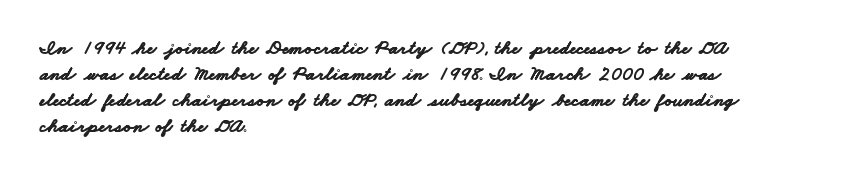
Set as a true bold cut, around the 700 mark. The line-height multiplier appears to be the usual default. Underline: absent. Leftover space on each line is placed entirely after the last word.
